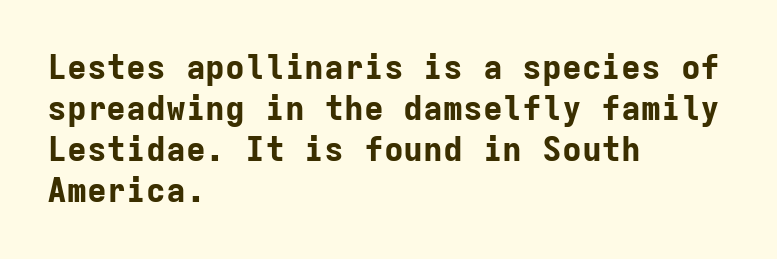
Q: Is the text bold? A: Yes.
Q: Is the text italic (slanted)? A: No, it is upright.
Q: Is the typeface a serif or a sans-serif typeface? A: Sans-serif.
Q: Is the text underlined? A: No.
Q: How is the paragraph aligned? A: Left-aligned.
Q: Is the spacing between letters normal or unusually wide? A: Normal.
Q: Width (condensed, normal, or wide)? A: Normal.
Q: Stroke contrast? A: Low.
Q: x-height? A: Medium.
Q: Monospaced? A: Yes.
